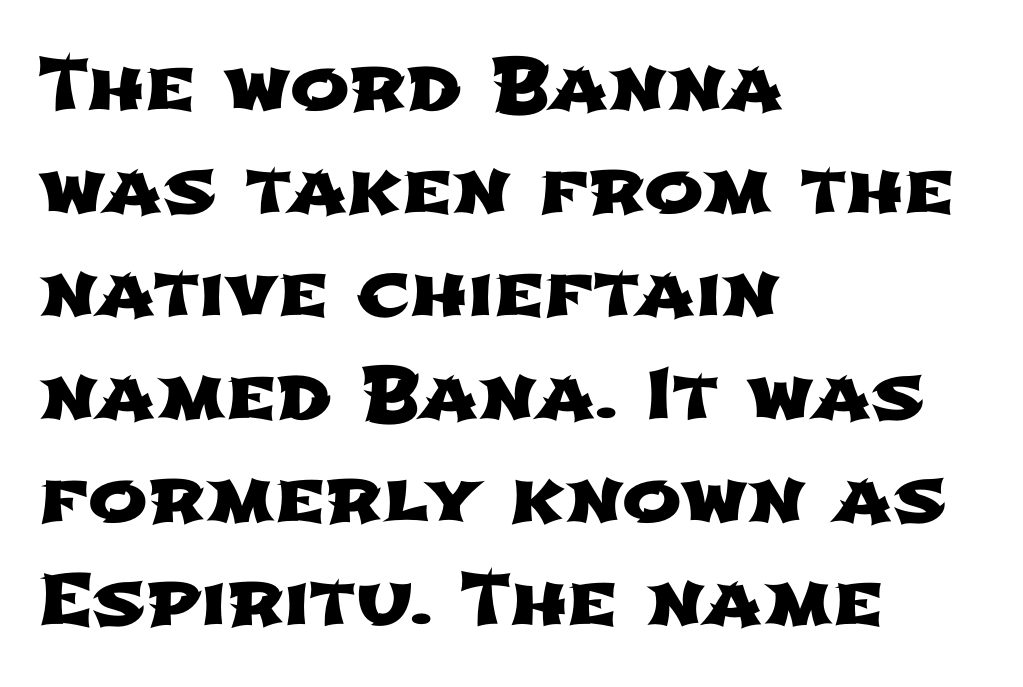
The image shows 71 px wide sans-serif type; set left-aligned, normal line spacing (1.45x), normal letter spacing, not underlined; low stroke contrast and a medium x-height.
